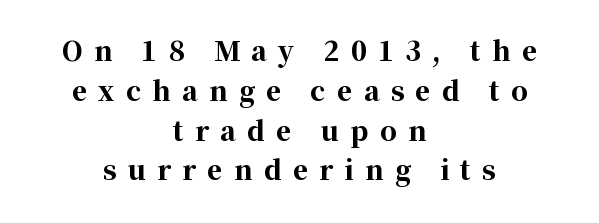
Q: Is the text bold? A: Yes.
Q: Is the text italic (slanted)? A: No, it is upright.
Q: Is the text underlined? A: No.
Q: How is the paragraph aligned? A: Centered.
Q: Is the spacing between letters normal or unusually wide? A: Unusually wide.
Q: Is the spacing between lines tight, normal or loose? A: Normal.
